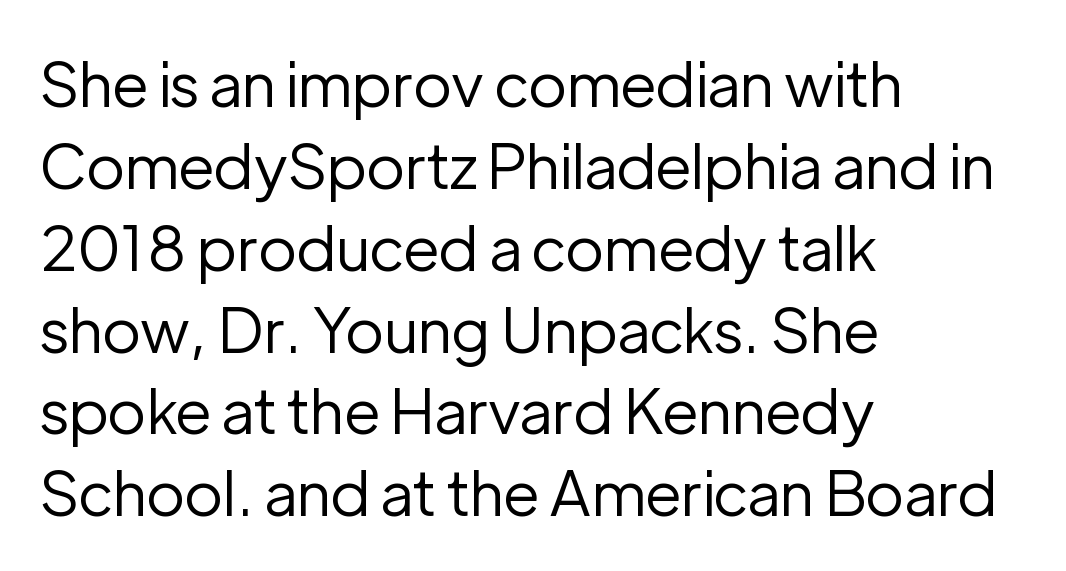
You can tell it's not italic because the verticals are truly vertical. Leftover space on each line is placed entirely after the last word. Words appear dense and cohesive because spacing is normal. Quick note: interline space is typical. The passage shown is typeset with a sans-serif family. The foot of each line stays bare and open.
